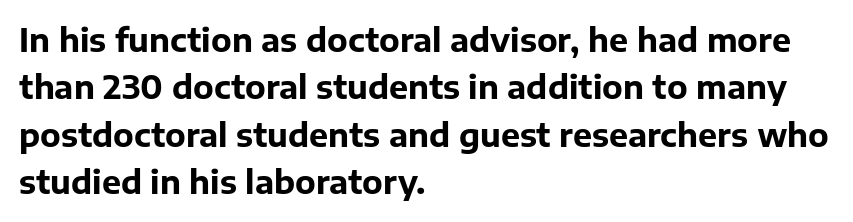
The passage shown is emphatically bold. Spacing between characters is what you'd get straight out of the box. Honestly, the row spacing looks completely unremarkable. No italicization has been applied; the sample stays upright.
